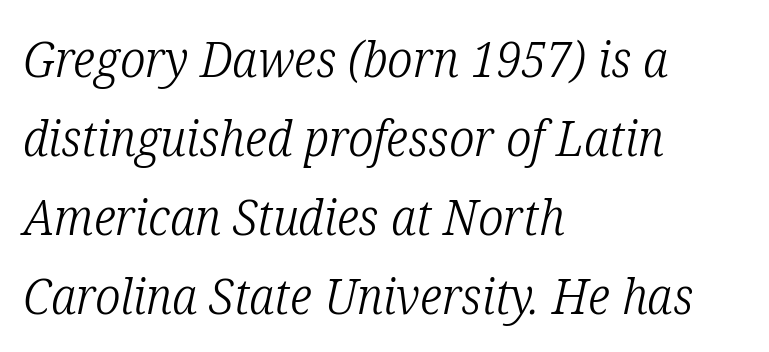
The image shows 50 px light, condensed serif type, italic (leaning right); set left-aligned, normal line spacing (1.58x), normal letter spacing, not underlined; low stroke contrast and a medium x-height.
